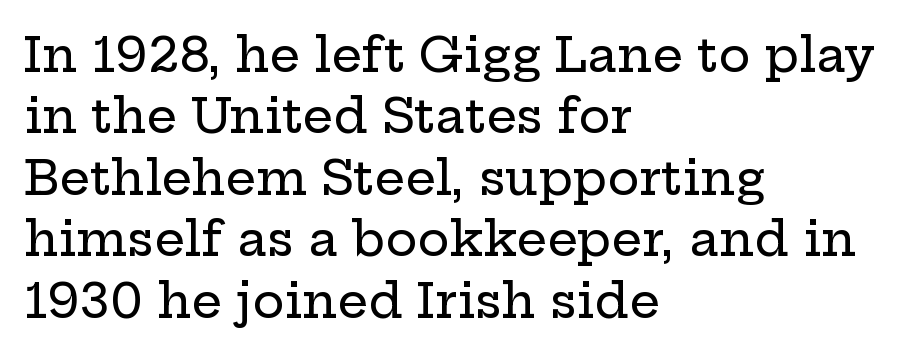
{"serif": "yes", "italic": "no", "width": "wide", "stroke_contrast": "low", "x_height": "medium", "monospaced": "no", "underline": "no", "align": "left", "line_spacing": "normal", "line_spacing_ratio": 1.28, "letter_spacing": "normal", "letter_spacing_em": 0.0, "glyph_px": 48}
